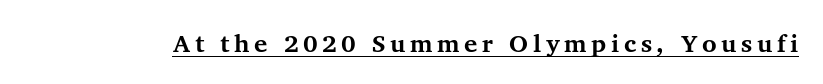
{"italic": "no", "bold": "yes", "underline": "yes", "glyph_px": 25}
